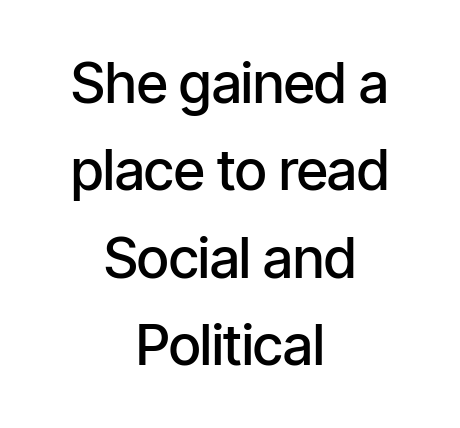
The image shows 56 px semibold, condensed sans-serif type, upright; set centered, normal line spacing (1.56x), normal letter spacing, not underlined; low stroke contrast and a medium x-height.
